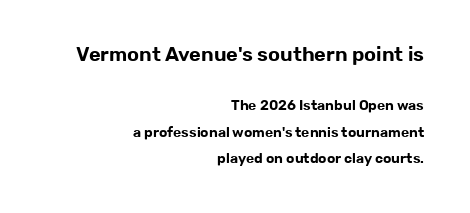
The image shows 20 px text type, upright; set right-aligned, line spacing 1.87x, normal letter spacing, not underlined; the first (top) block is 1.43x larger.
